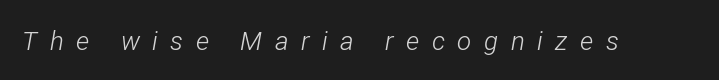
The image shows 26 px text type, italic (leaning right); set unusually wide letter spacing (+0.48 em), not underlined.
